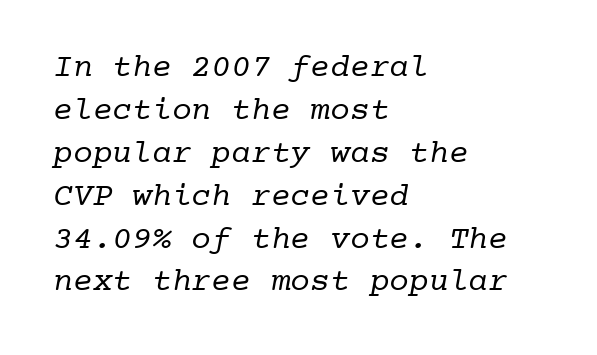
The image shows 33 px regular-weight serif type, monospaced; set left-aligned, normal line spacing (1.3x), normal letter spacing, not underlined; low stroke contrast and a medium x-height.
